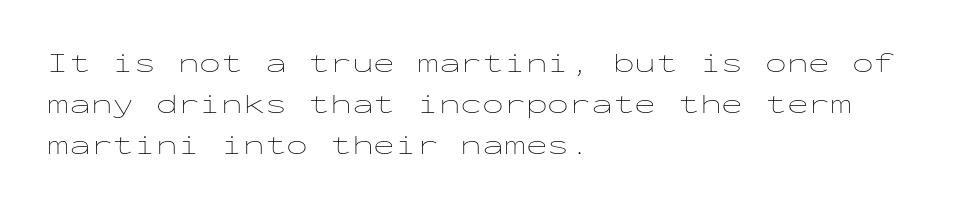
The letters march in equal steps, a hallmark of fixed-pitch type. This rendering uses left alignment, leaving the right contour irregular. The rendering uses a moderate line-height, typical for paragraphs. How are the letters spaced? Ordinarily, with no added tracking. The zone under the glyphs is completely vacant. On a weight scale, this lands at 450 or below.
